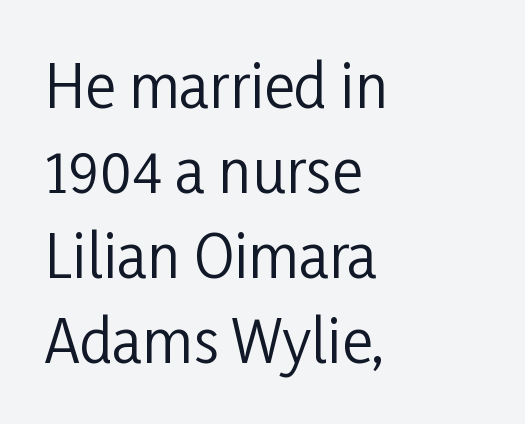
The face used here is proportionally spaced, like ordinary book or web type. Each row of text sits above clean, open space. Does the lettering tilt? It doesn't — this is upright. The passage shown stacks its lines at a standard gap. The rag falls on the right side of this text block. No chunkiness to these letters — they're not bold.
